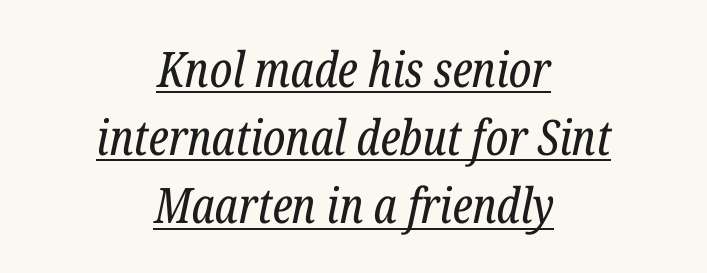
{"serif": "yes", "italic": "yes", "lean": "right", "slant_degrees": 12, "bold": "no", "weight": "regular", "width": "condensed", "stroke_contrast": "low", "x_height": "medium", "monospaced": "no", "underline": "yes", "align": "center", "line_spacing": "normal", "line_spacing_ratio": 1.39, "letter_spacing": "normal", "letter_spacing_em": 0.0, "glyph_px": 49}
